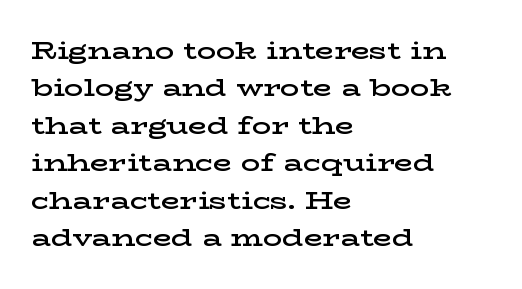
{"italic": "no", "bold": "semi", "underline": "no", "align": "left", "line_spacing": "normal", "line_spacing_ratio": 1.56, "letter_spacing": "normal", "letter_spacing_em": 0.0, "glyph_px": 24}
